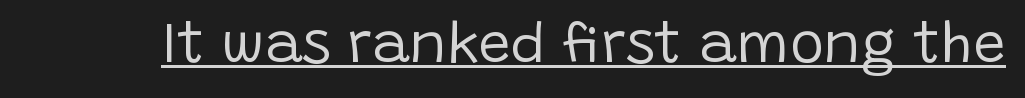
{"serif": "no", "italic": "no", "bold": "no", "weight": "regular", "width": "normal", "stroke_contrast": "low", "x_height": "large", "monospaced": "no", "underline": "yes", "letter_spacing": "normal", "letter_spacing_em": 0.0, "glyph_px": 57}
